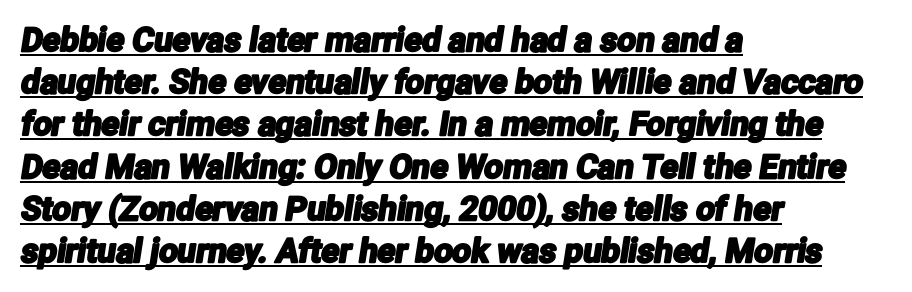
What kind of face is this? One without serifs — a sans. These characters rest on top of a visible drawn line. Summary of vertical rhythm: regular, with standard interline spacing. Standard letterfit; no display-style spreading of the glyphs. A typesetter would call this proportional, since set widths differ per character. Layout note: lines flush left.
